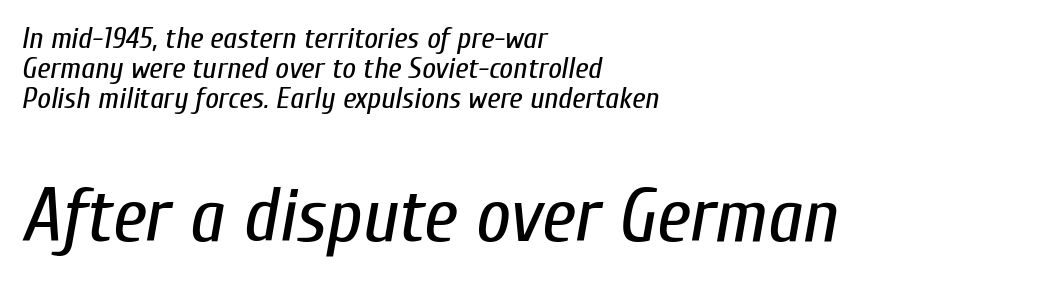
The image shows 76 px regular-weight, condensed type, italic (leaning right); set left-aligned, tight line spacing (1.0x), normal letter spacing, not underlined; the second (bottom) block is 2.53x larger; low stroke contrast and a medium x-height.
